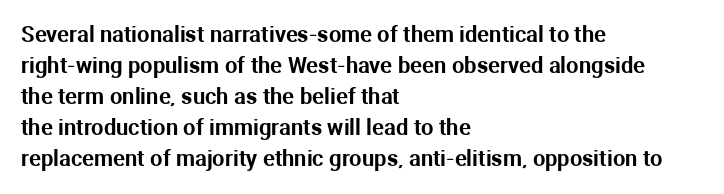
Q: Is the text italic (slanted)? A: No, it is upright.
Q: Is the text underlined? A: No.
Q: How is the paragraph aligned? A: Left-aligned.
Q: Is the spacing between letters normal or unusually wide? A: Normal.
Q: Is the spacing between lines tight, normal or loose? A: Normal.
